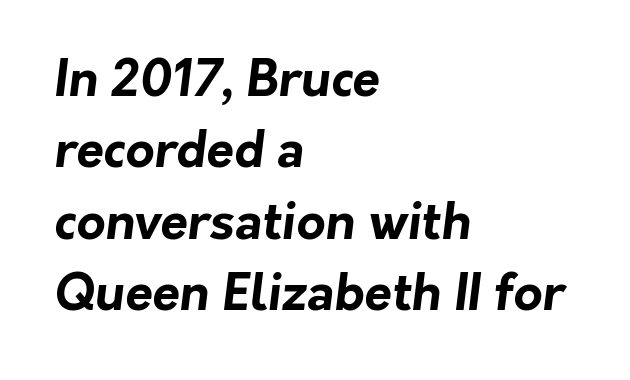
Q: Is the text bold? A: Yes.
Q: Is the typeface a serif or a sans-serif typeface? A: Sans-serif.
Q: Is the text underlined? A: No.
Q: How is the paragraph aligned? A: Left-aligned.
Q: Is the spacing between letters normal or unusually wide? A: Normal.
Q: Is the spacing between lines tight, normal or loose? A: Normal.
Q: Width (condensed, normal, or wide)? A: Normal.
Q: Stroke contrast? A: Low.
Q: x-height? A: Medium.
Q: Monospaced? A: No.
